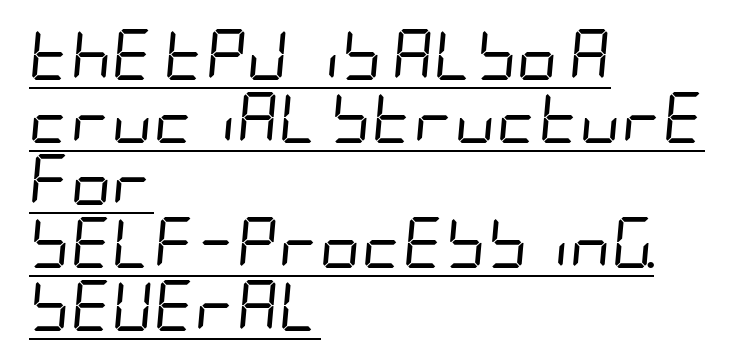
Q: Is the text bold? A: No.
Q: Is the text italic (slanted)? A: Yes, it leans right by about 5 degrees.
Q: Is the text underlined? A: Yes.
Q: How is the paragraph aligned? A: Left-aligned.
Q: Is the spacing between letters normal or unusually wide? A: Normal.
Q: Width (condensed, normal, or wide)? A: Condensed.
Q: Stroke contrast? A: Low.
Q: x-height? A: Large.
